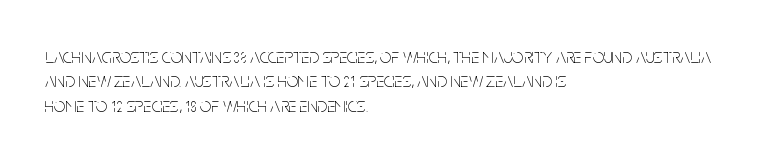
These lines keep a tight, regular rhythm from letter to letter. In CSS terms this would be text-align: left. Weight: in the light-to-regular range. This is roman type, the default non-slanted kind. Decoration check: the copy has no underline.
